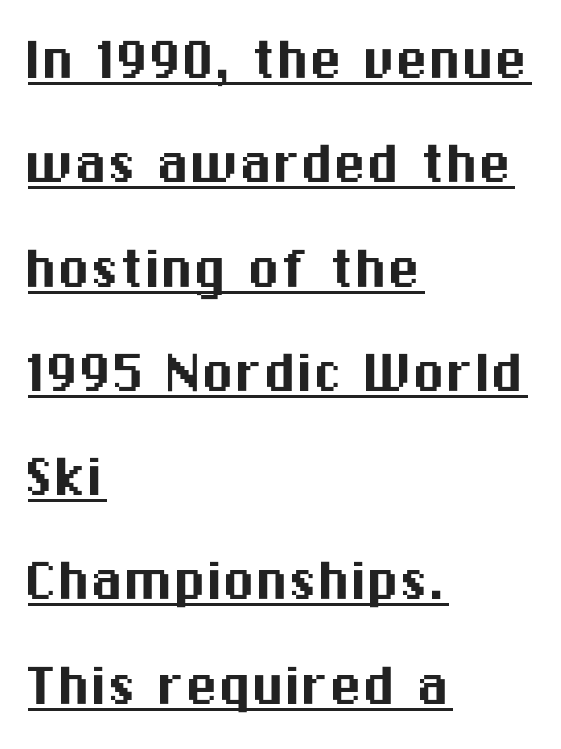
Q: Is the text italic (slanted)? A: No, it is upright.
Q: Is the typeface a serif or a sans-serif typeface? A: Sans-serif.
Q: Is the text underlined? A: Yes.
Q: How is the paragraph aligned? A: Left-aligned.
Q: Is the spacing between letters normal or unusually wide? A: Normal.
Q: Is the spacing between lines tight, normal or loose? A: Normal.
Q: Width (condensed, normal, or wide)? A: Normal.
Q: Stroke contrast? A: Medium.
Q: x-height? A: Medium.
Q: Monospaced? A: No.
